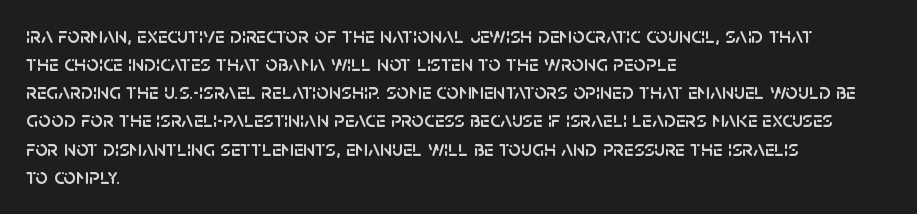
Style check: upright. Decoration check: the copy has no underline. The gaps between neighbouring characters are ordinary and unremarkable. This sample is left-justified, so line endings fall wherever the words run out. The rows are spaced the way most documents space them.
